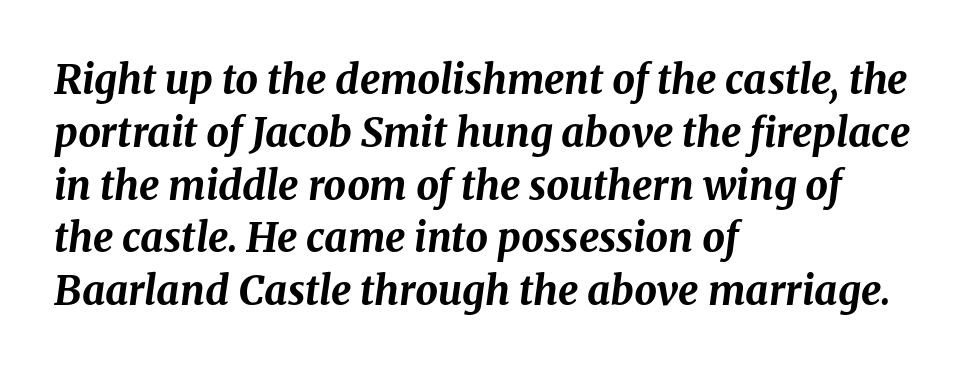
{"italic": "yes", "lean": "right", "slant_degrees": 8, "bold": "yes", "weight": "bold", "width": "normal", "stroke_contrast": "medium", "x_height": "medium", "monospaced": "no", "underline": "no", "align": "left", "line_spacing": "normal", "line_spacing_ratio": 1.32, "letter_spacing": "normal", "letter_spacing_em": 0.0, "glyph_px": 40}
